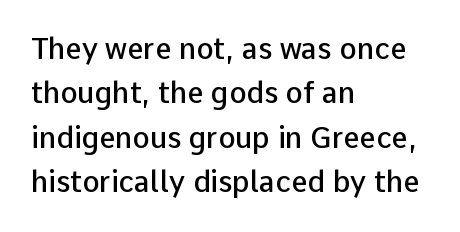
Every stem runs plumb, perpendicular to the baseline. The line-height multiplier appears to be the usual default. A typesetter would call this proportional, since set widths differ per character. Which margin do the lines hug? The left one — the right edge is uneven. The sample has been set in demibold, a notch under bold.
